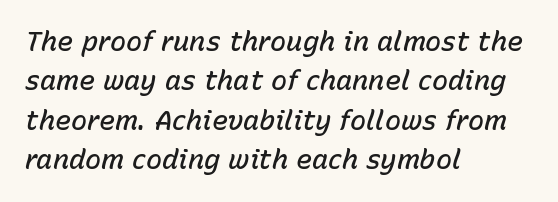
{"italic": "yes", "lean": "right", "slant_degrees": 15, "bold": "semi", "underline": "no", "align": "left", "line_spacing": "normal", "line_spacing_ratio": 1.46, "letter_spacing": "normal", "letter_spacing_em": 0.0, "glyph_px": 27}
